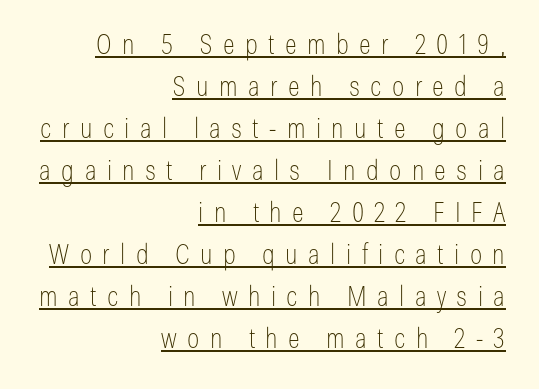
{"serif": "no", "italic": "no", "bold": "no", "weight": "thin", "width": "condensed", "stroke_contrast": "low", "x_height": "medium", "monospaced": "no", "underline": "yes", "align": "right", "line_spacing": "normal", "line_spacing_ratio": 1.5, "letter_spacing": "wide", "letter_spacing_em": 0.37, "glyph_px": 28}
